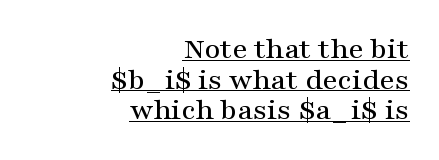
The image shows 31 px wide serif type, upright; set right-aligned, tight line spacing (0.99x), normal letter spacing, underlined; medium stroke contrast and a medium x-height.
